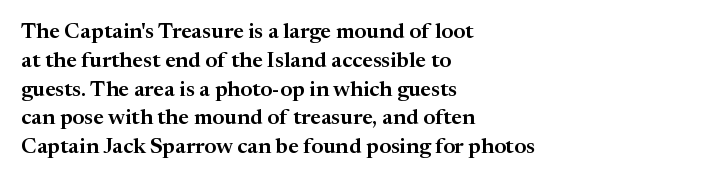
{"italic": "no", "underline": "no", "align": "left", "line_spacing": "normal", "line_spacing_ratio": 1.31, "letter_spacing": "normal", "letter_spacing_em": 0.0, "glyph_px": 22}
